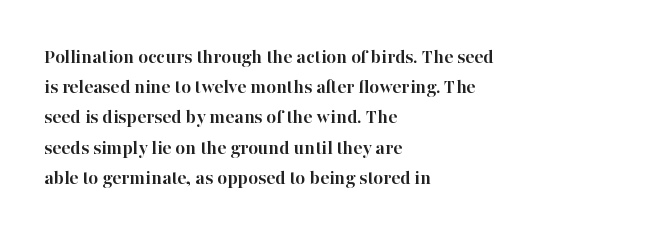
Q: Is the text bold? A: Yes.
Q: Is the text italic (slanted)? A: No, it is upright.
Q: Is the text underlined? A: No.
Q: How is the paragraph aligned? A: Left-aligned.
Q: Is the spacing between letters normal or unusually wide? A: Normal.
Q: Is the spacing between lines tight, normal or loose? A: Normal.
